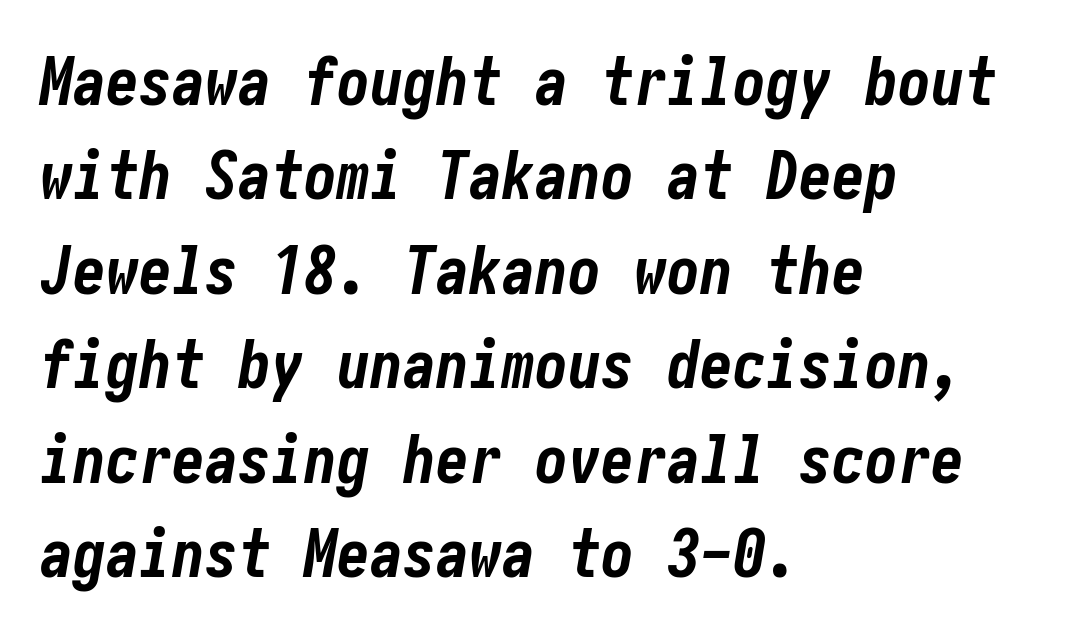
The image shows 66 px bold, condensed type, italic (leaning right); set left-aligned, normal line spacing (1.43x), normal letter spacing, not underlined; low stroke contrast and a medium x-height.
